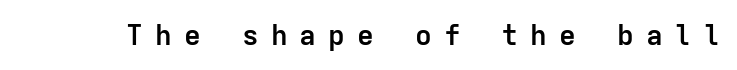
The image shows 28 px semibold sans-serif type, upright, monospaced; set unusually wide letter spacing (+0.43 em), not underlined; low stroke contrast and a medium x-height.
